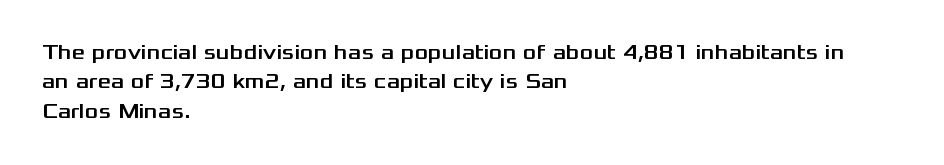
If you drew a ruler down the left edge, every line would touch it. The foot of each line stays bare and open. What's the leading like? Ordinary, nothing unusual. The axis of the letterforms is exactly vertical. Observe the ordinary spacing: letters are neighbours, not strangers.
